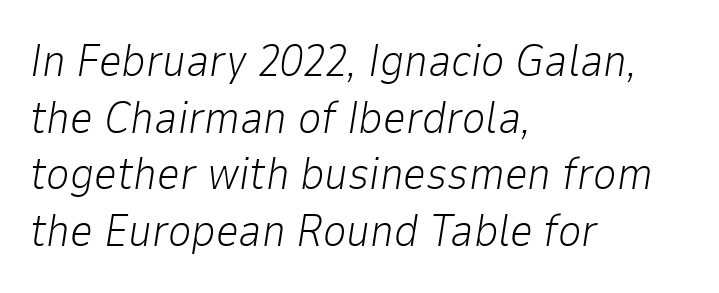
Q: Is the text bold? A: No.
Q: Is the text italic (slanted)? A: Yes, it leans right by about 9 degrees.
Q: Is the text underlined? A: No.
Q: How is the paragraph aligned? A: Left-aligned.
Q: Is the spacing between letters normal or unusually wide? A: Normal.
Q: Is the spacing between lines tight, normal or loose? A: Normal.
Q: Width (condensed, normal, or wide)? A: Normal.
Q: Stroke contrast? A: Low.
Q: x-height? A: Medium.
Q: Monospaced? A: No.
